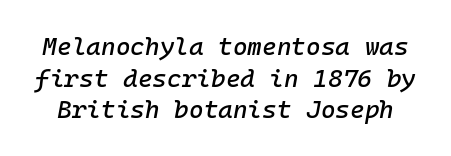
Q: Is the text italic (slanted)? A: Yes, it leans right by about 10 degrees.
Q: Is the text underlined? A: No.
Q: Is the spacing between letters normal or unusually wide? A: Normal.
Q: Is the spacing between lines tight, normal or loose? A: Normal.
